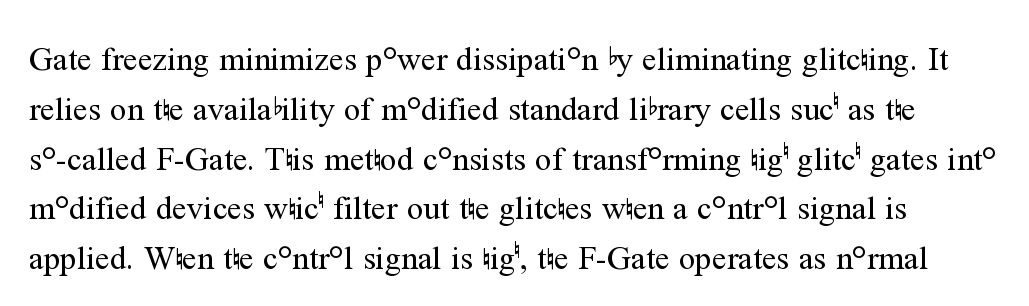
The image shows 33 px regular-weight serif type, upright; set normal line spacing (1.51x), normal letter spacing, not underlined; medium stroke contrast and a medium x-height.
